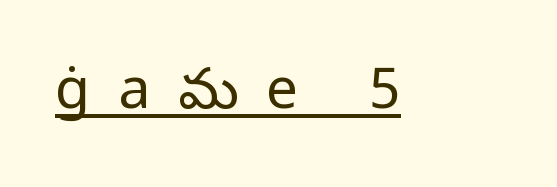
Q: Is the text bold? A: No.
Q: Is the text italic (slanted)? A: No, it is upright.
Q: Is the typeface a serif or a sans-serif typeface? A: Sans-serif.
Q: Is the text underlined? A: Yes.
Q: Is the spacing between letters normal or unusually wide? A: Unusually wide.
Q: Width (condensed, normal, or wide)? A: Normal.
Q: Stroke contrast? A: Low.
Q: x-height? A: Medium.
Q: Monospaced? A: No.
